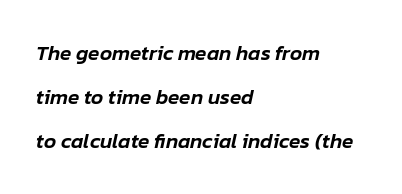
The image shows 21 px text type, italic (leaning right); set left-aligned, loose line spacing (2.1x), normal letter spacing, not underlined.
